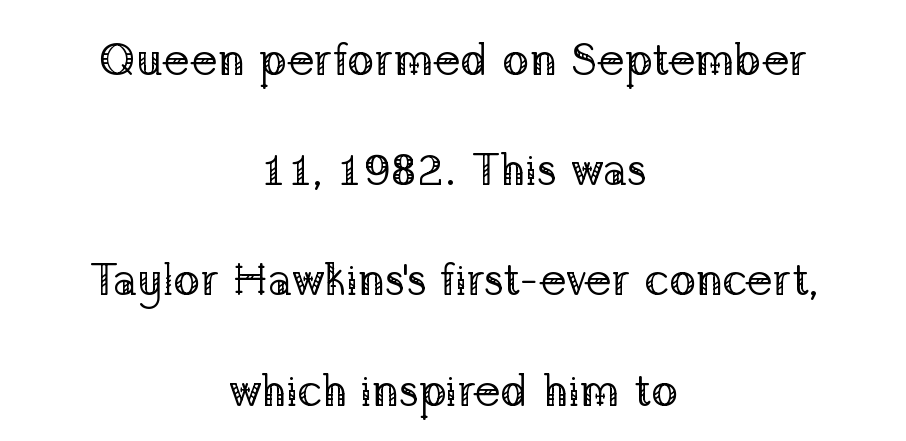
The image shows 45 px regular-weight serif type, upright; set centered, loose line spacing (2.45x), normal letter spacing, not underlined; low stroke contrast and a medium x-height.
